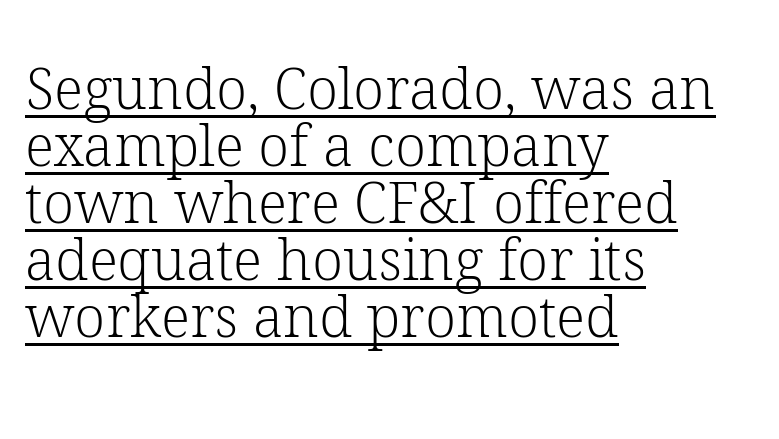
Q: Is the text bold? A: No.
Q: Is the text italic (slanted)? A: No, it is upright.
Q: Is the typeface a serif or a sans-serif typeface? A: Serif.
Q: Is the text underlined? A: Yes.
Q: How is the paragraph aligned? A: Left-aligned.
Q: Is the spacing between letters normal or unusually wide? A: Normal.
Q: Is the spacing between lines tight, normal or loose? A: Tight.
Q: Width (condensed, normal, or wide)? A: Normal.
Q: Stroke contrast? A: Low.
Q: x-height? A: Medium.
Q: Monospaced? A: No.
